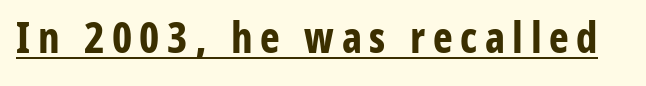
The image shows 42 px bold, condensed sans-serif type, upright; set underlined; low stroke contrast and a medium x-height.
